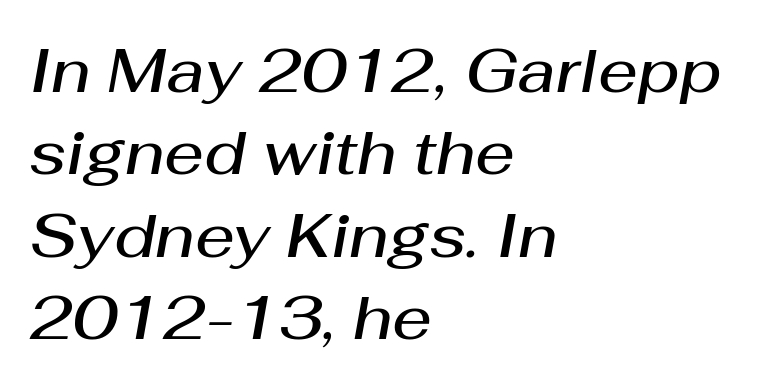
{"italic": "yes", "lean": "right", "slant_degrees": 10, "bold": "semi", "weight": "semibold", "width": "normal", "stroke_contrast": "medium", "x_height": "medium", "monospaced": "no", "underline": "no", "align": "left", "line_spacing": "normal", "line_spacing_ratio": 1.33, "letter_spacing": "normal", "letter_spacing_em": 0.0, "glyph_px": 62}
